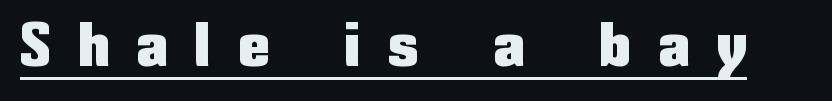
Q: Is the text italic (slanted)? A: No, it is upright.
Q: Is the typeface a serif or a sans-serif typeface? A: Sans-serif.
Q: Is the text underlined? A: Yes.
Q: Is the spacing between letters normal or unusually wide? A: Unusually wide.
Q: Width (condensed, normal, or wide)? A: Condensed.
Q: Stroke contrast? A: Low.
Q: x-height? A: Medium.
Q: Monospaced? A: No.
